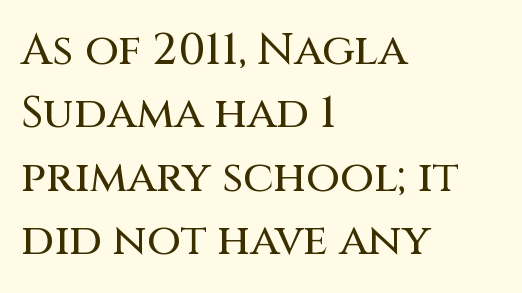
Q: Is the text italic (slanted)? A: No, it is upright.
Q: Is the typeface a serif or a sans-serif typeface? A: Sans-serif.
Q: Is the text underlined? A: No.
Q: How is the paragraph aligned? A: Left-aligned.
Q: Is the spacing between letters normal or unusually wide? A: Normal.
Q: Is the spacing between lines tight, normal or loose? A: Normal.
Q: Width (condensed, normal, or wide)? A: Normal.
Q: Stroke contrast? A: Medium.
Q: x-height? A: Large.
Q: Monospaced? A: No.
